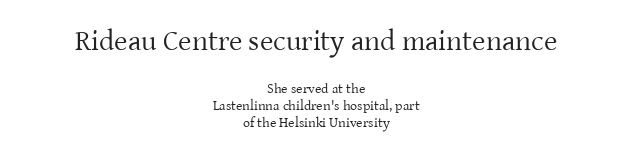
The image shows 29 px regular-weight serif type, upright; set centered, line spacing 1.23x, normal letter spacing, not underlined; the first (top) block is 2.07x larger; low stroke contrast and a medium x-height.
